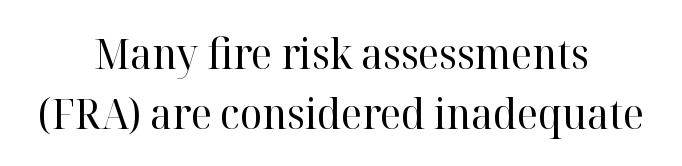
The letterforms sit shoulder to shoulder at normal distance. Serif or sans? Serif — the stroke terminals have little feet. The face looks like a standard text weight, possibly lighter. Style check: upright. Reading down the column, the eye jumps a familiar distance to each next line. The lines in this sample share a center point and differ in where they start and stop.
